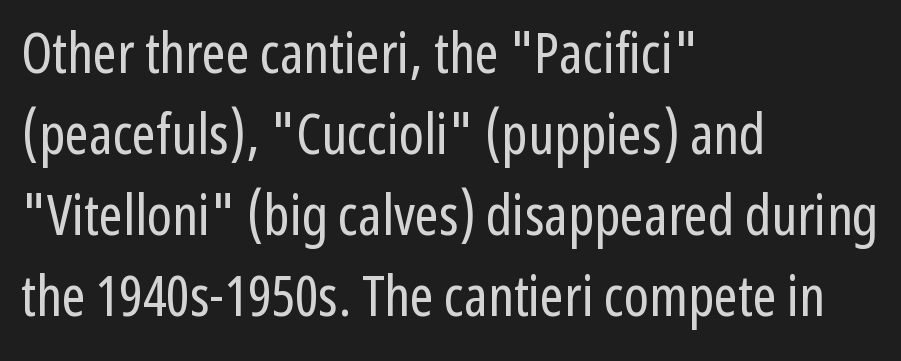
{"serif": "no", "italic": "no", "bold": "no", "weight": "regular", "width": "condensed", "stroke_contrast": "low", "x_height": "medium", "monospaced": "no", "underline": "no", "align": "left", "line_spacing": "normal", "line_spacing_ratio": 1.42, "letter_spacing": "normal", "letter_spacing_em": 0.0, "glyph_px": 57}
